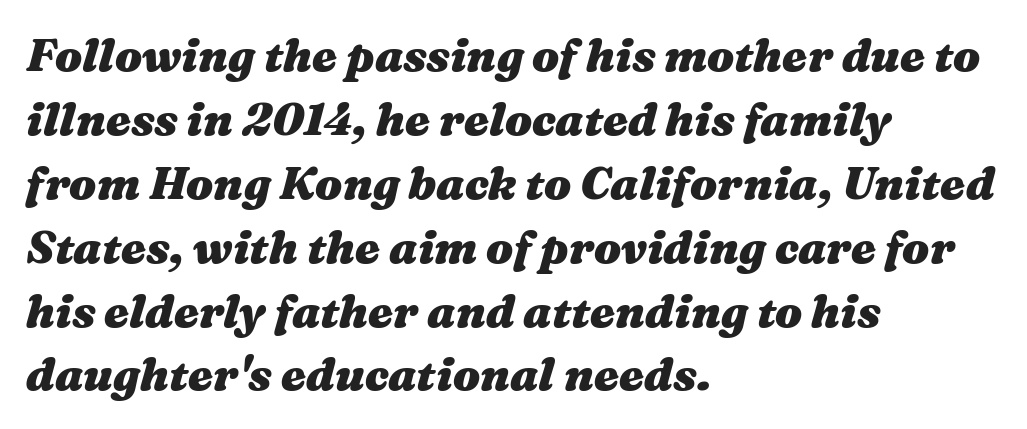
{"italic": "yes", "lean": "right", "slant_degrees": 16, "bold": "yes", "weight": "heavy", "width": "wide", "stroke_contrast": "medium", "x_height": "medium", "monospaced": "no", "underline": "no", "align": "left", "line_spacing": "normal", "line_spacing_ratio": 1.42, "letter_spacing": "normal", "letter_spacing_em": 0.0, "glyph_px": 45}
